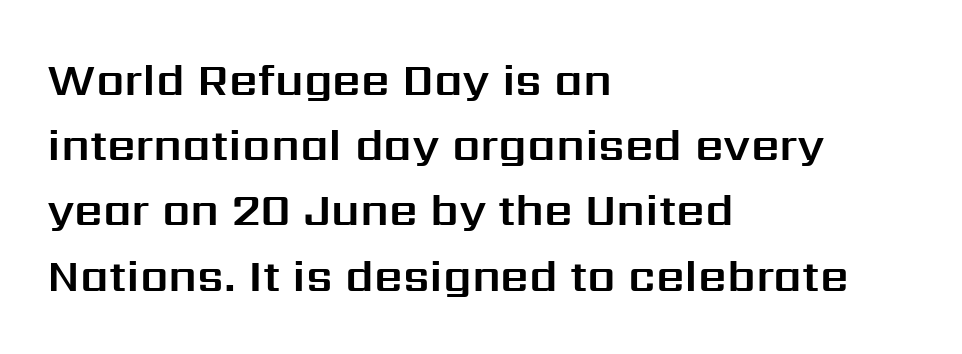
A normal amount of white space separates one row of letters from the next. Any mark beneath the type? The region is blank. The typesetter chose a ragged-right arrangement here. The rendering uses natural spacing where letterforms have individual widths. Check where the strokes stop: nothing finishes them off — pure sans.
